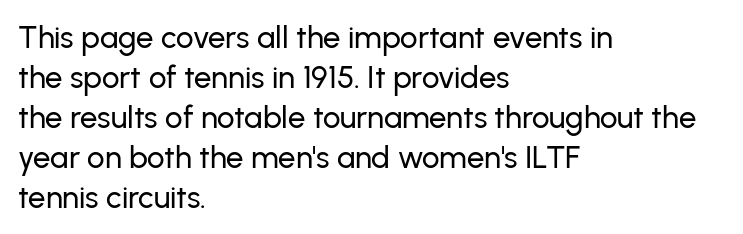
Ordinary non-slanted type is in use. Check under the words: just untouched page. Which margin do the lines hug? The left one — the right edge is uneven. A typesetter would call this zero additional tracking. The lines sit at an ordinary, default distance from one another. Each letter keeps its own natural width here, so spacing adapts to shape.
